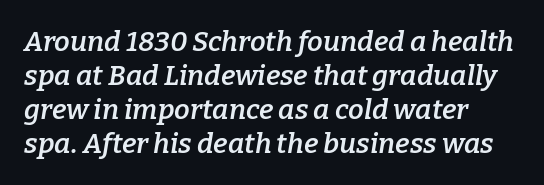
Q: Is the text bold? A: Semi-bold.
Q: Is the text italic (slanted)? A: Yes, it leans right by about 9 degrees.
Q: Is the typeface a serif or a sans-serif typeface? A: Serif.
Q: Is the text underlined? A: No.
Q: How is the paragraph aligned? A: Left-aligned.
Q: Is the spacing between letters normal or unusually wide? A: Normal.
Q: Width (condensed, normal, or wide)? A: Normal.
Q: Stroke contrast? A: Low.
Q: x-height? A: Medium.
Q: Monospaced? A: No.
